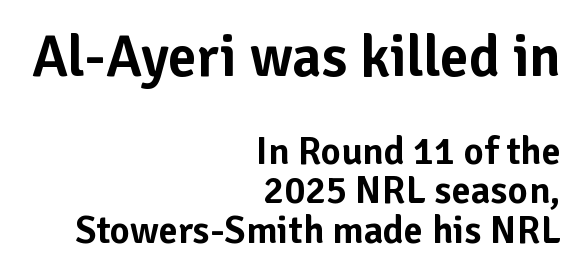
{"serif": "no", "italic": "no", "width": "normal", "stroke_contrast": "low", "x_height": "medium", "monospaced": "no", "underline": "no", "align": "right", "line_spacing": "tight", "line_spacing_ratio": 1.02, "letter_spacing": "normal", "letter_spacing_em": 0.0, "larger_block": "first", "size_ratio": 1.49, "glyph_px": 58}
